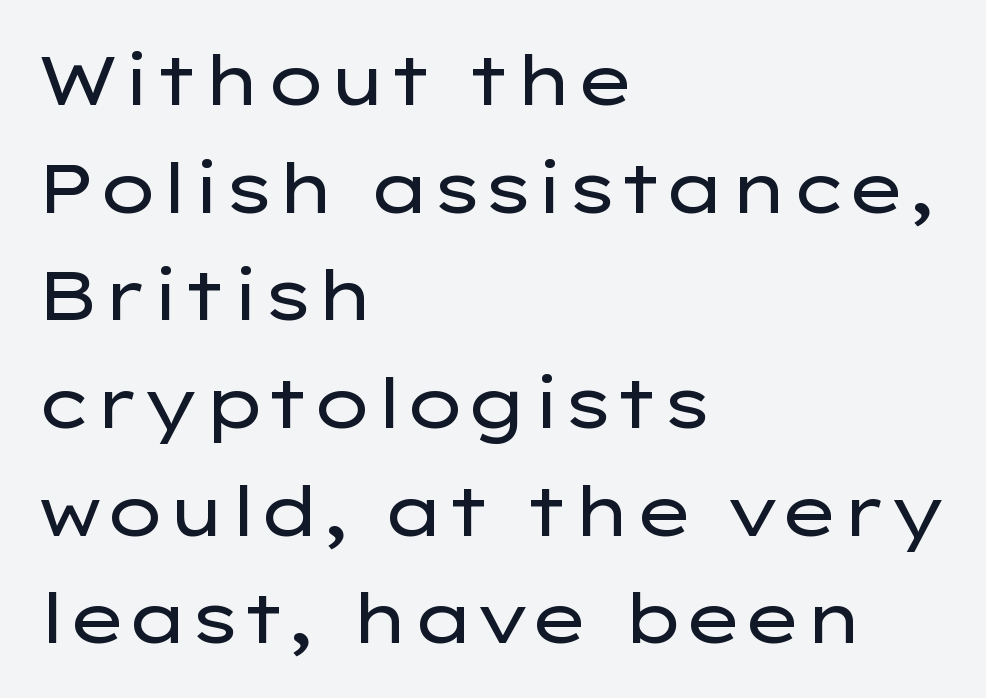
{"serif": "no", "italic": "no", "bold": "no", "weight": "regular", "width": "wide", "stroke_contrast": "low", "x_height": "medium", "monospaced": "no", "underline": "no", "align": "left", "line_spacing": "normal", "line_spacing_ratio": 1.56, "letter_spacing": "normal", "letter_spacing_em": 0.0, "glyph_px": 69}
